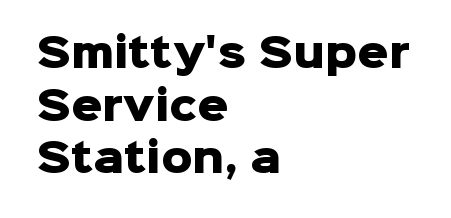
To sum up the face: it is a sans, with no serifs. Here the designer chose a conventional face with non-uniform glyph widths. Typographic density is high because the face is bold. Vertically, the passage feels balanced, rows spaced as you'd expect. Is the letter spacing exaggerated? No — it looks like the ordinary default.
